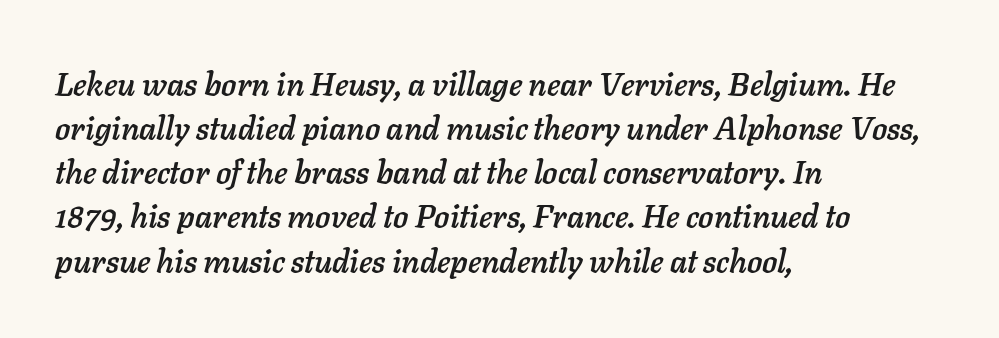
The passage shown has conventional tracking throughout. The rendering anchors every line to the left-hand side. Posture: slanted. Anything drawn beneath the words? Only blank space. The passage shown is typed in a proportional face where columns would drift.
